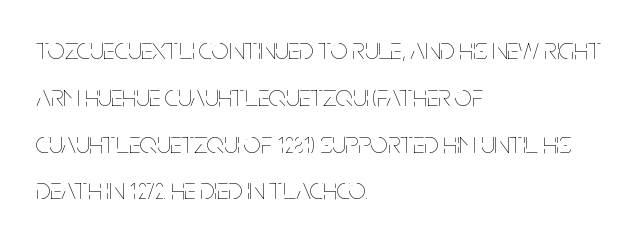
The image shows 30 px thin, condensed type, upright; set left-aligned, normal line spacing (1.56x), normal letter spacing, not underlined; low stroke contrast and a large x-height.
